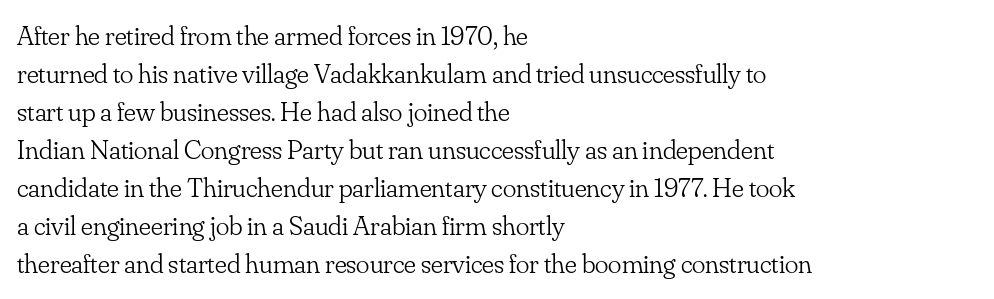
The image shows 28 px light serif type, upright; set left-aligned, normal line spacing (1.36x), normal letter spacing, not underlined; low stroke contrast and a small x-height.
